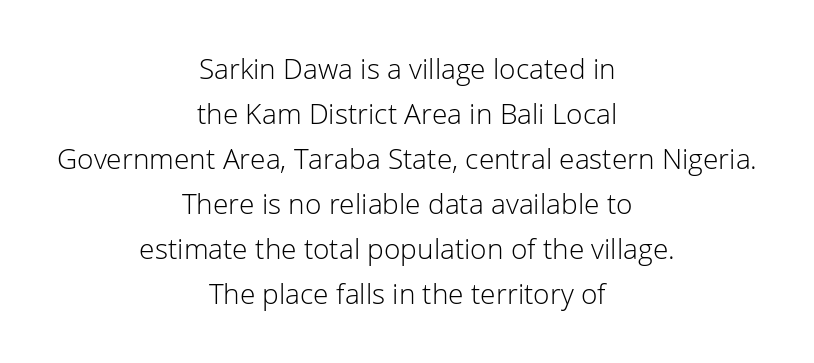
The rendering uses natural spacing where letterforms have individual widths. Is the block centered? Yes — each line is placed symmetrically about the middle. The baseline area is clear. You could call the tracking neutral — neither tight nor loose.
